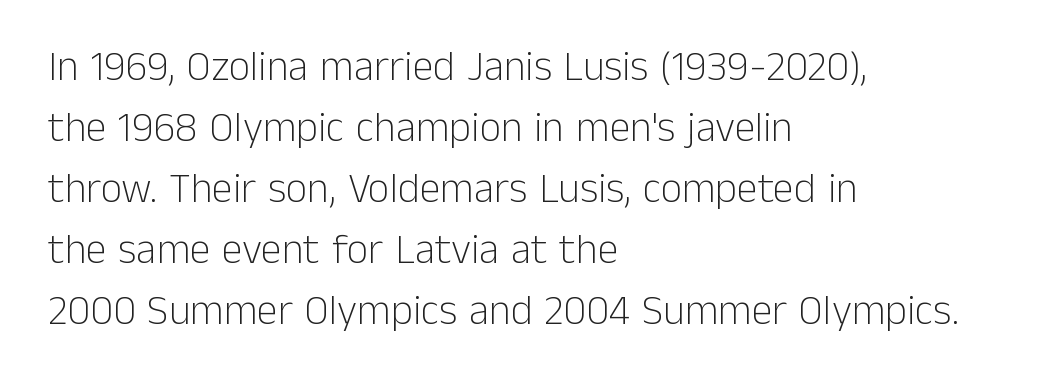
{"serif": "no", "italic": "no", "bold": "no", "weight": "light", "width": "normal", "stroke_contrast": "low", "x_height": "medium", "monospaced": "no", "underline": "no", "align": "left", "line_spacing": "normal", "line_spacing_ratio": 1.45, "letter_spacing": "normal", "letter_spacing_em": 0.0, "glyph_px": 42}
